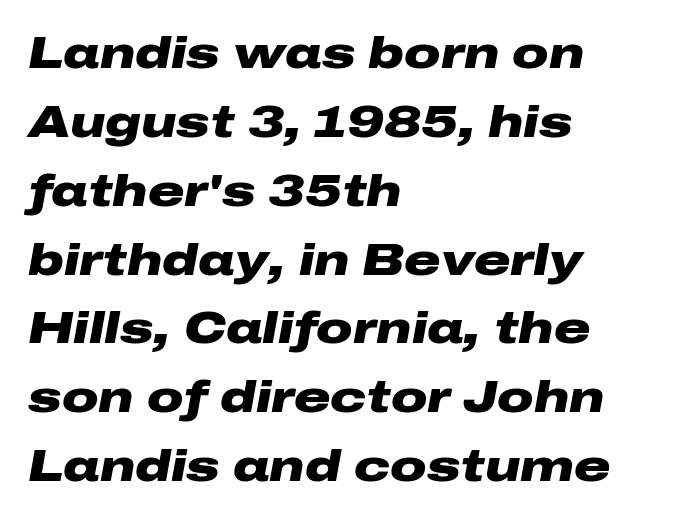
The image shows 45 px heavy, wide type, italic (leaning right); set left-aligned, normal line spacing (1.53x), normal letter spacing, not underlined; low stroke contrast and a medium x-height.
